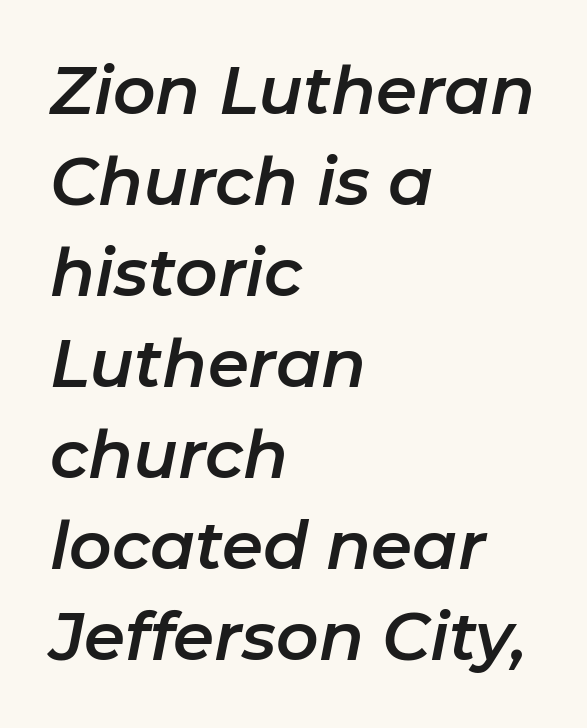
The rendering uses natural spacing where letterforms have individual widths. The type is set solid horizontally, with unmodified tracking. Is the type slanted? Yes — the strokes lean at a clear angle. Reading down the column, the eye jumps a familiar distance to each next line.
